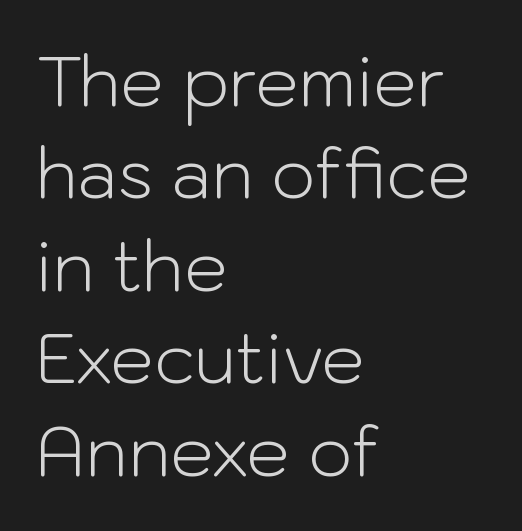
Q: Is the text bold? A: No.
Q: Is the text italic (slanted)? A: No, it is upright.
Q: Is the typeface a serif or a sans-serif typeface? A: Sans-serif.
Q: Is the text underlined? A: No.
Q: How is the paragraph aligned? A: Left-aligned.
Q: Is the spacing between letters normal or unusually wide? A: Normal.
Q: Is the spacing between lines tight, normal or loose? A: Normal.
Q: Width (condensed, normal, or wide)? A: Normal.
Q: Stroke contrast? A: Low.
Q: x-height? A: Medium.
Q: Monospaced? A: No.
